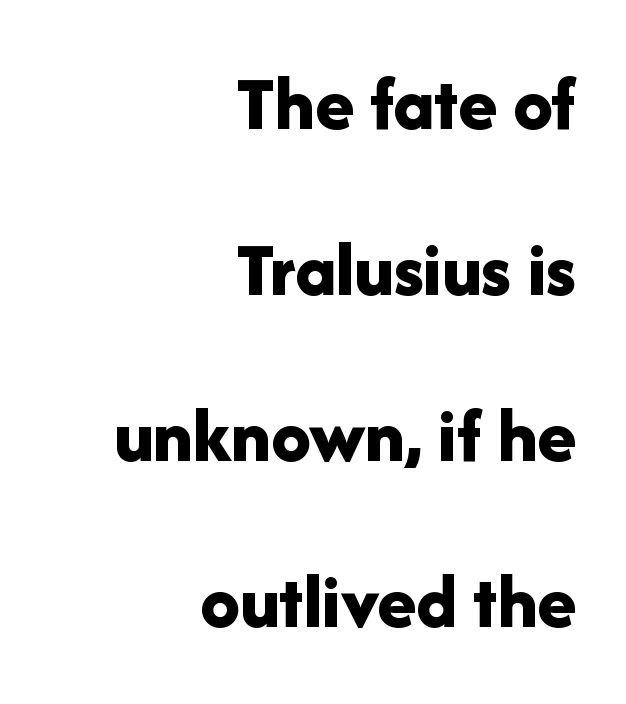
{"serif": "no", "italic": "no", "bold": "yes", "weight": "bold", "width": "normal", "stroke_contrast": "low", "x_height": "medium", "monospaced": "no", "underline": "no", "align": "right", "line_spacing": "loose", "line_spacing_ratio": 2.1, "letter_spacing": "normal", "letter_spacing_em": 0.0, "glyph_px": 79}
